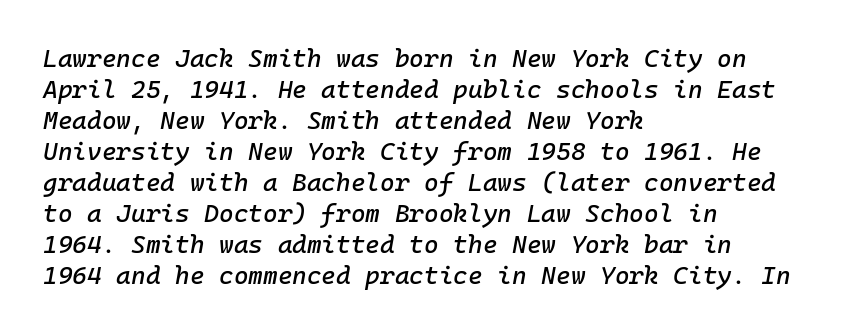
{"italic": "yes", "lean": "right", "slant_degrees": 10, "underline": "no", "align": "left", "line_spacing_ratio": 1.24, "letter_spacing": "normal", "letter_spacing_em": 0.0, "glyph_px": 25}
